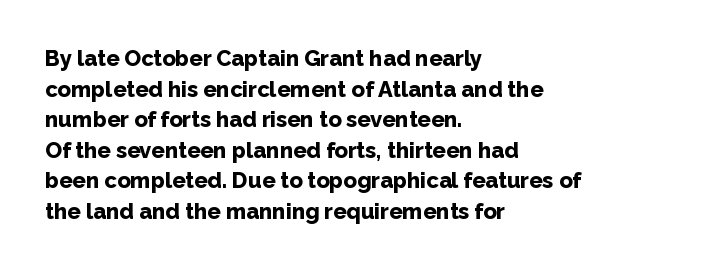
The image shows 22 px bold type, upright; set left-aligned, normal line spacing (1.39x), normal letter spacing, not underlined.
